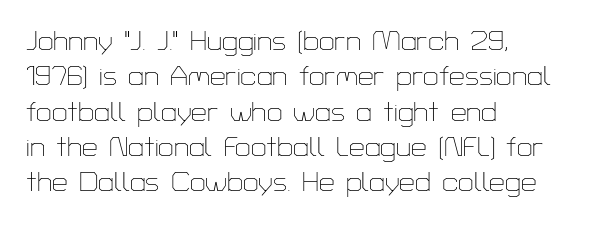
The rendering uses natural spacing where letterforms have individual widths. This sample uses an upright cut, with every glyph sitting square on the baseline. The glyphs in this specimen are sans serif. Check under the words: just untouched page. No extra tracking has been applied to these lines. Horizontally, the lines are justified to the leading edge only.
